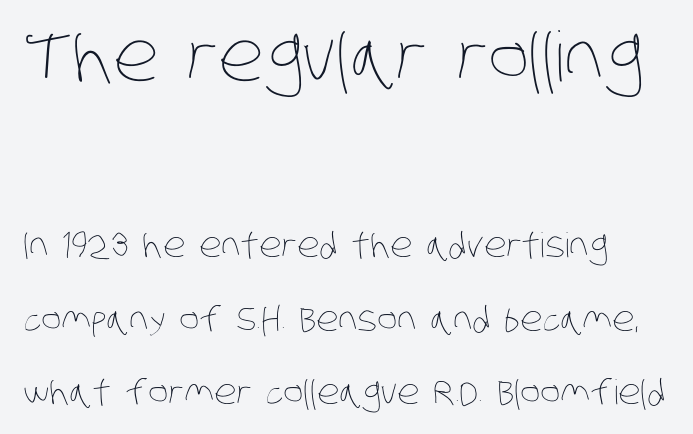
The image shows 69 px thin, condensed type; set loose line spacing (2.17x), normal letter spacing, not underlined; the first (top) block is 2.03x larger; low stroke contrast and a large x-height.
